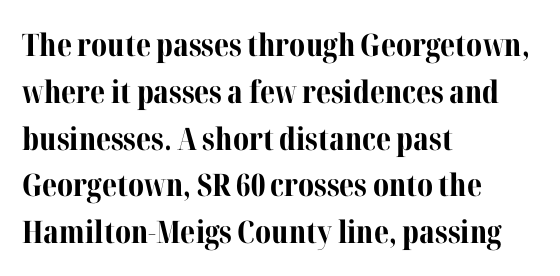
Q: Is the text bold? A: Yes.
Q: Is the text italic (slanted)? A: No, it is upright.
Q: Is the typeface a serif or a sans-serif typeface? A: Serif.
Q: Is the text underlined? A: No.
Q: How is the paragraph aligned? A: Left-aligned.
Q: Is the spacing between letters normal or unusually wide? A: Normal.
Q: Is the spacing between lines tight, normal or loose? A: Normal.
Q: Width (condensed, normal, or wide)? A: Normal.
Q: Stroke contrast? A: Medium.
Q: x-height? A: Medium.
Q: Monospaced? A: No.
